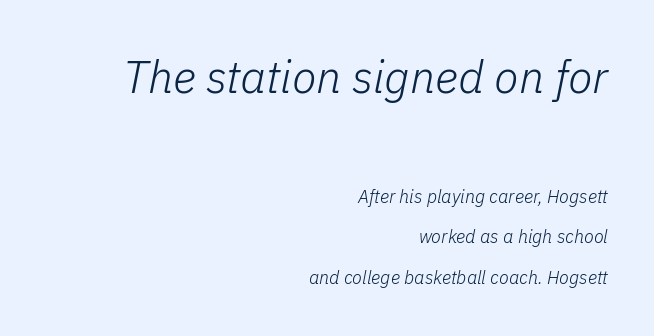
Q: Is the text bold? A: No.
Q: Is the text italic (slanted)? A: Yes, it leans right by about 11 degrees.
Q: Is the text underlined? A: No.
Q: How is the paragraph aligned? A: Right-aligned.
Q: Is the spacing between letters normal or unusually wide? A: Normal.
Q: Is the spacing between lines tight, normal or loose? A: Loose.
Q: Which block of text is set in a larger size, the first (top) or the second (bottom)? A: The first (top) one.
Q: Width (condensed, normal, or wide)? A: Normal.
Q: Stroke contrast? A: Low.
Q: x-height? A: Medium.
Q: Monospaced? A: No.
